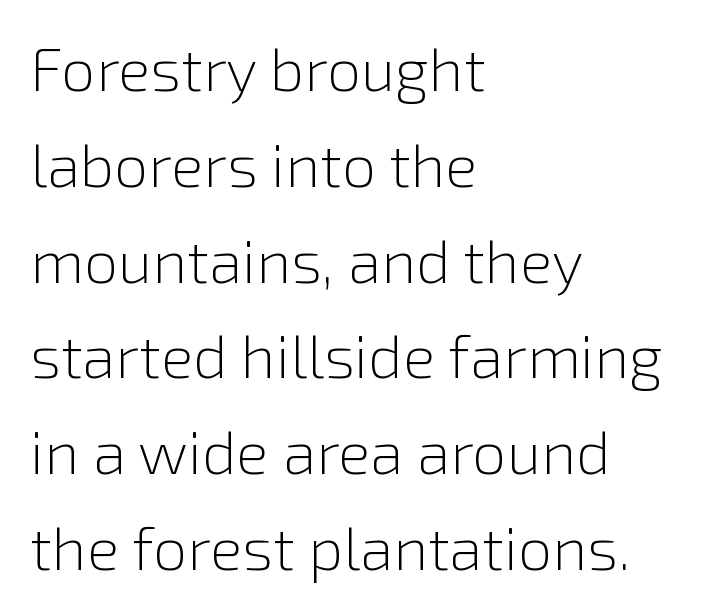
{"serif": "no", "italic": "no", "bold": "no", "weight": "light", "width": "normal", "x_height": "medium", "monospaced": "no", "underline": "no", "align": "left", "line_spacing": "normal", "line_spacing_ratio": 1.57, "letter_spacing": "normal", "letter_spacing_em": 0.0, "glyph_px": 61}
